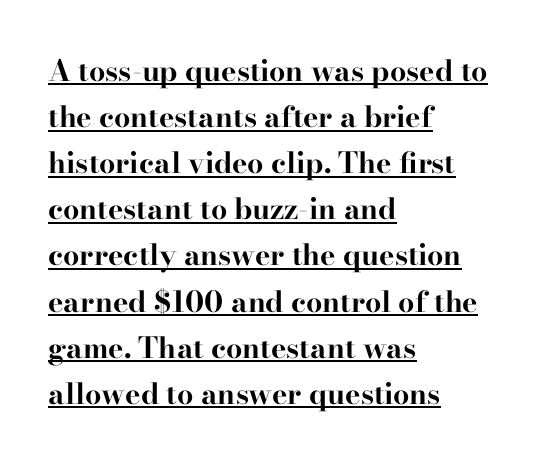
The image shows 29 px bold, wide serif type, upright; set left-aligned, normal line spacing (1.59x), normal letter spacing, underlined; high stroke contrast and a small x-height.
